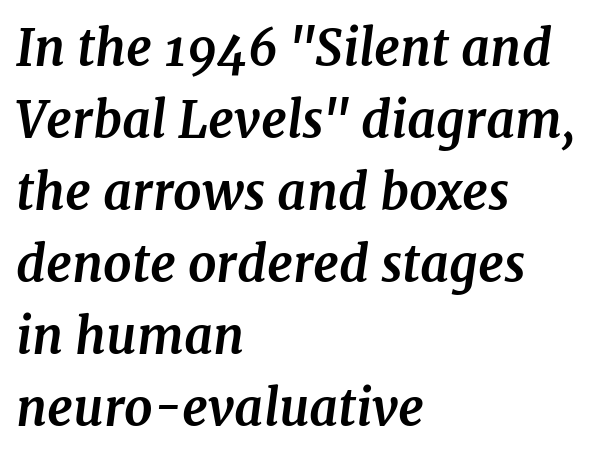
{"serif": "yes", "italic": "yes", "lean": "right", "slant_degrees": 7, "bold": "yes", "weight": "bold", "width": "normal", "stroke_contrast": "medium", "x_height": "medium", "monospaced": "no", "underline": "no", "align": "left", "line_spacing": "normal", "line_spacing_ratio": 1.44, "letter_spacing": "normal", "letter_spacing_em": 0.0, "glyph_px": 50}
